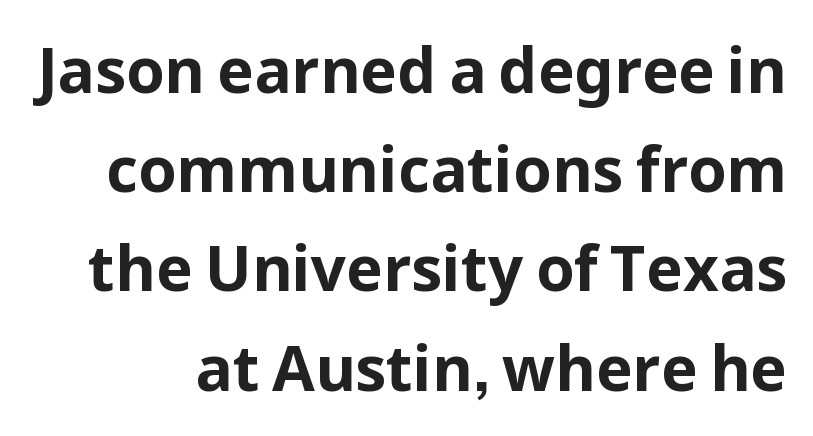
{"serif": "no", "italic": "no", "bold": "yes", "weight": "bold", "width": "normal", "stroke_contrast": "low", "x_height": "medium", "monospaced": "no", "underline": "no", "line_spacing": "normal", "line_spacing_ratio": 1.6, "letter_spacing": "normal", "letter_spacing_em": 0.0, "glyph_px": 62}
